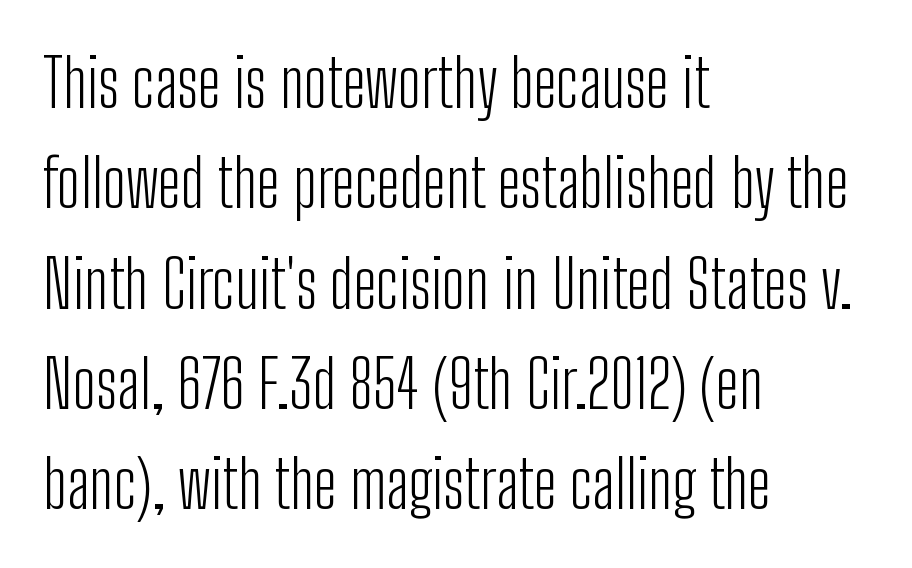
The image shows 66 px light, condensed sans-serif type, upright; set left-aligned, normal line spacing (1.52x), normal letter spacing, not underlined; low stroke contrast and a medium x-height.
